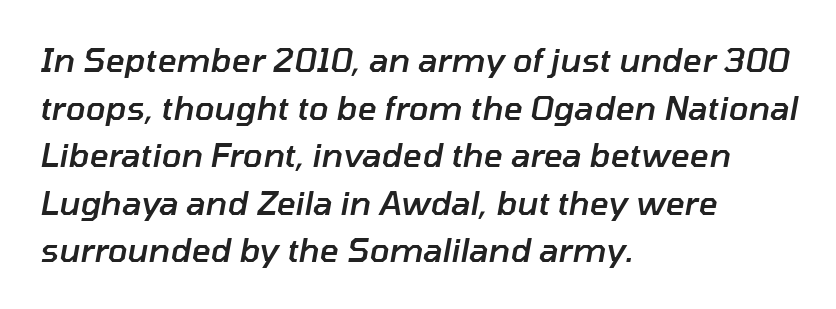
Slanted lettering throughout. The face used here is proportionally spaced, like ordinary book or web type. A bare baseline throughout the passage. The paragraph has a hard left edge and a soft right edge. The tracking reads as untouched default to a designer's eye.
